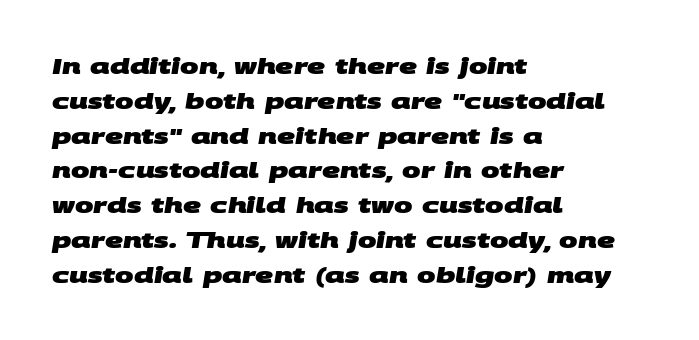
{"bold": "yes", "underline": "no", "align": "left", "line_spacing": "normal", "line_spacing_ratio": 1.58, "letter_spacing": "normal", "letter_spacing_em": 0.0, "glyph_px": 22}
